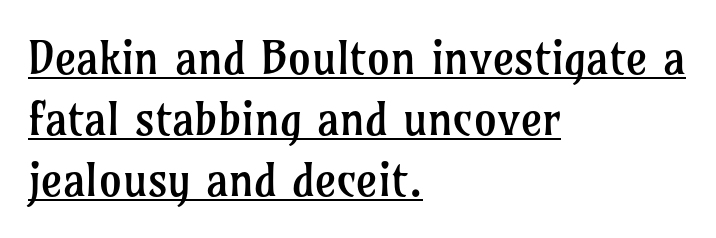
Rows of type keep a routine distance in the vertical direction. Alignment: flush left. The letters sit at their default tracking, neither squeezed nor spread. Has an underline been added? It has.
